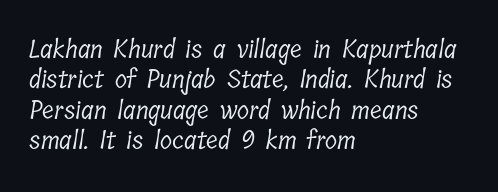
The letters look calm and open, with moderate or lighter stems. Does extra space separate the letters? No, they use regular spacing. Rule under the text: the space is simply empty. Left-aligned paragraph, ragged on the right.
